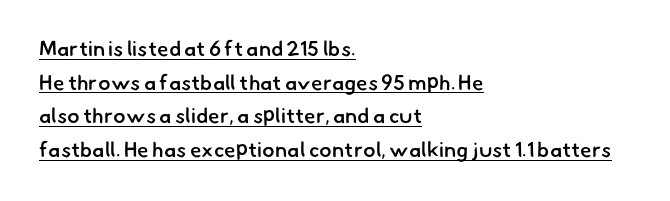
{"bold": "semi", "underline": "yes", "align": "left", "line_spacing": "normal", "line_spacing_ratio": 1.6, "letter_spacing": "normal", "letter_spacing_em": 0.0, "glyph_px": 21}
